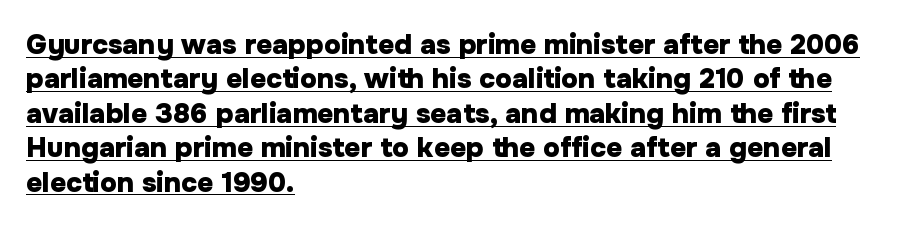
{"serif": "no", "italic": "no", "bold": "yes", "weight": "heavy", "width": "normal", "stroke_contrast": "low", "x_height": "medium", "monospaced": "no", "underline": "yes", "align": "left", "line_spacing_ratio": 1.23, "letter_spacing": "normal", "letter_spacing_em": 0.0, "glyph_px": 28}
